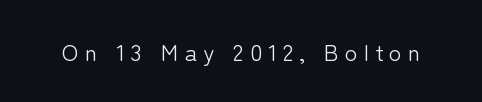
Q: Is the text bold? A: No.
Q: Is the text italic (slanted)? A: No, it is upright.
Q: Is the text underlined? A: No.
Q: Is the spacing between letters normal or unusually wide? A: Unusually wide.
